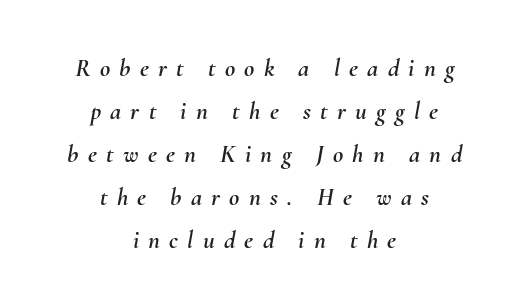
Q: Is the text italic (slanted)? A: Yes, it leans right by about 10 degrees.
Q: Is the text underlined? A: No.
Q: How is the paragraph aligned? A: Centered.
Q: Is the spacing between letters normal or unusually wide? A: Unusually wide.
